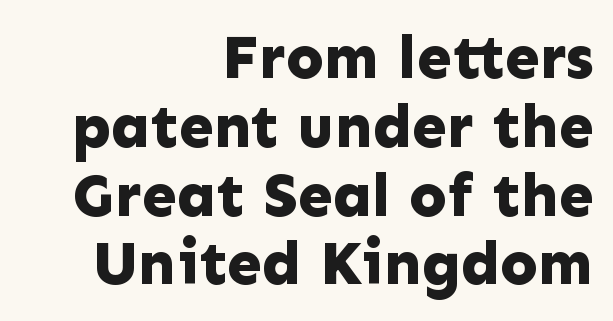
The passage shown stacks its lines with hardly any gap. This rendering leaves character spacing at its baseline value. A roman cut, with each character standing at attention. The typeface chosen for these lines omits serifs. The words here are not underlined. Each letter keeps its own natural width here, so spacing adapts to shape.
